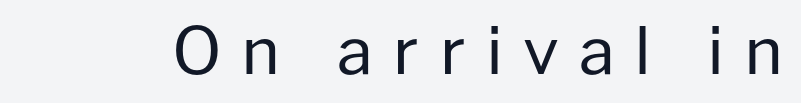
{"serif": "no", "italic": "no", "bold": "no", "weight": "regular", "width": "normal", "stroke_contrast": "low", "x_height": "medium", "monospaced": "no", "underline": "no", "letter_spacing": "wide", "letter_spacing_em": 0.3, "glyph_px": 65}
